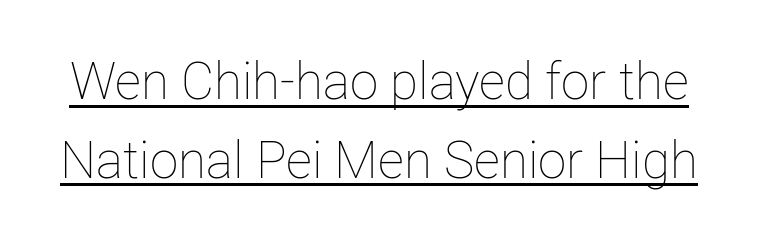
{"italic": "no", "bold": "no", "weight": "thin", "width": "normal", "stroke_contrast": "low", "x_height": "medium", "monospaced": "no", "underline": "yes", "line_spacing": "normal", "line_spacing_ratio": 1.54, "letter_spacing": "normal", "letter_spacing_em": 0.0, "glyph_px": 51}
